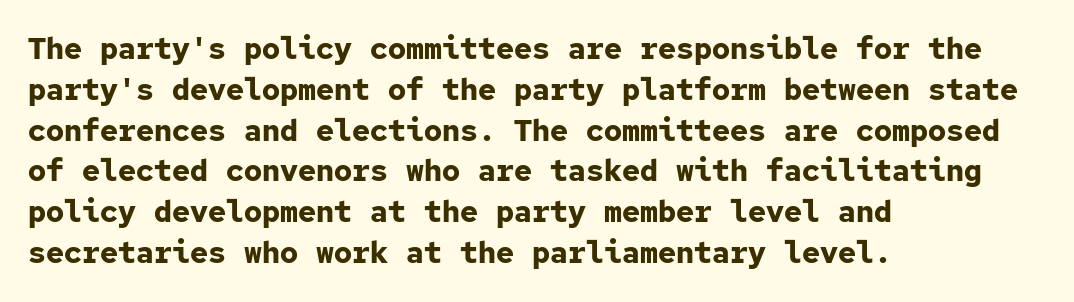
The image shows 30 px bold sans-serif type, upright, monospaced; set left-aligned, normal line spacing (1.36x), normal letter spacing, not underlined; low stroke contrast and a medium x-height.
